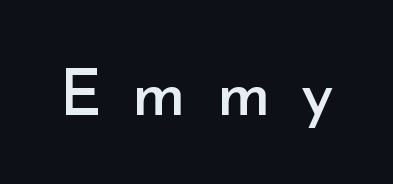
{"serif": "no", "italic": "no", "bold": "no", "weight": "regular", "width": "normal", "stroke_contrast": "low", "x_height": "small", "monospaced": "no", "underline": "no", "letter_spacing": "wide", "letter_spacing_em": 0.47, "glyph_px": 65}
